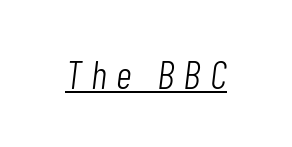
Vertical stems look standard width or narrower in stroke. Underline: present. Is this a fixed-width face? No — the glyphs have proportional, varying widths. Someone cranked the tracking dial way up on this one.
